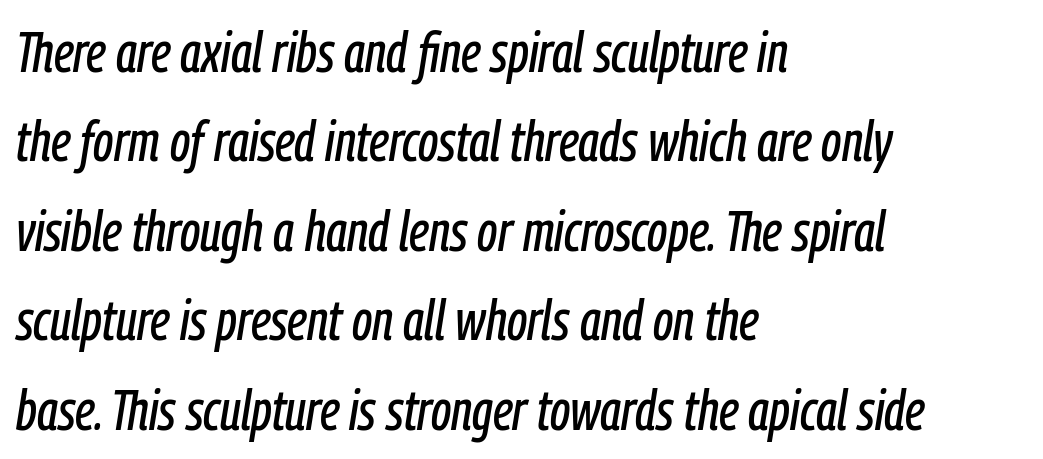
Honestly, the row spacing looks completely unremarkable. The font's italic variant was chosen for this text. Each letter keeps its own natural width here, so spacing adapts to shape. These lines are set flush left with a ragged right edge. Bare-footed words on every line.
